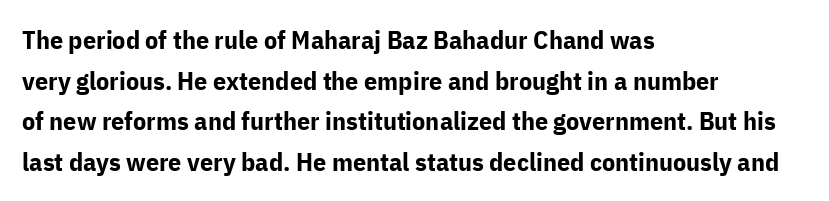
The image shows 26 px bold type, upright; set left-aligned, normal line spacing (1.56x), normal letter spacing, not underlined.
